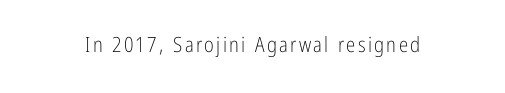
Q: Is the text bold? A: No.
Q: Is the text italic (slanted)? A: No, it is upright.
Q: Is the text underlined? A: No.
